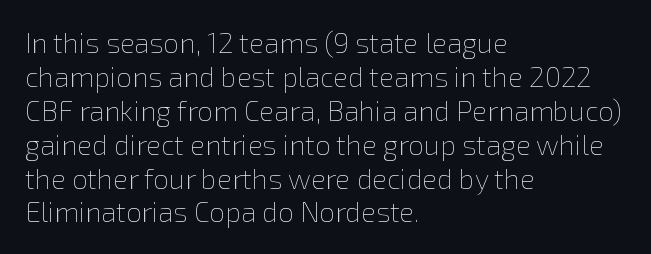
Check the space under the baseline: it is left empty. Looks like regular typesetting: each glyph gets only the width it needs. Upright lettering throughout. Alignment: flush left. Short note: letters normally spaced.
